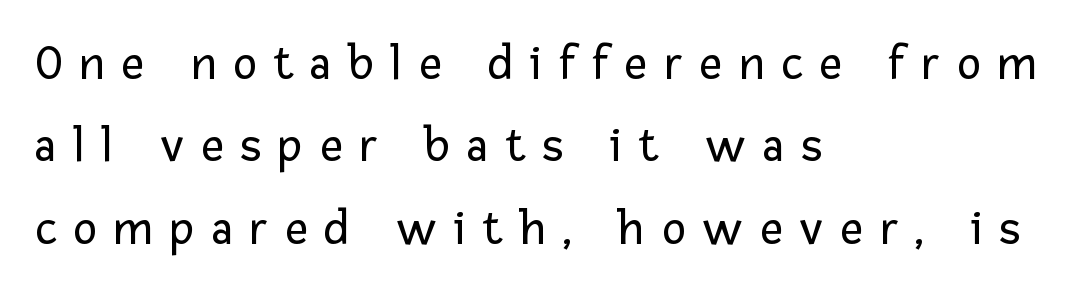
{"serif": "no", "italic": "no", "bold": "no", "weight": "regular", "width": "normal", "stroke_contrast": "low", "x_height": "medium", "monospaced": "no", "underline": "no", "align": "left", "line_spacing": "normal", "line_spacing_ratio": 1.65, "letter_spacing": "wide", "letter_spacing_em": 0.34, "glyph_px": 50}
